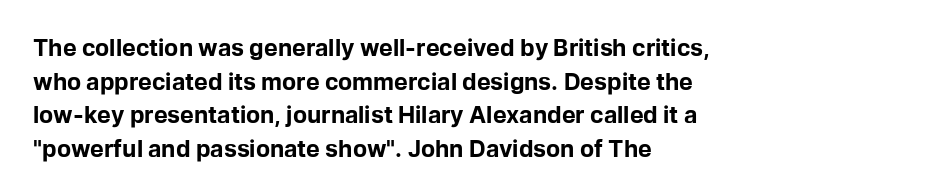
The image shows 23 px bold type, upright; set left-aligned, normal line spacing (1.46x), normal letter spacing, not underlined.
